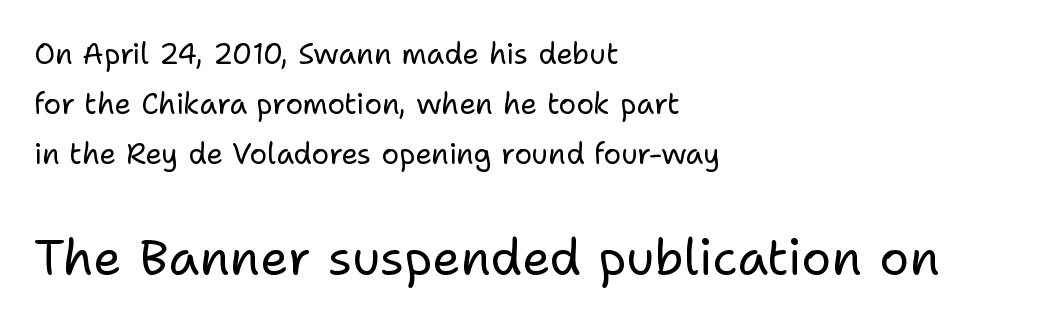
Q: Is the text bold? A: No.
Q: Is the text italic (slanted)? A: No, it is upright.
Q: Is the typeface a serif or a sans-serif typeface? A: Sans-serif.
Q: Is the text underlined? A: No.
Q: How is the paragraph aligned? A: Left-aligned.
Q: Is the spacing between letters normal or unusually wide? A: Normal.
Q: Which block of text is set in a larger size, the first (top) or the second (bottom)? A: The second (bottom) one.
Q: Width (condensed, normal, or wide)? A: Normal.
Q: Stroke contrast? A: Low.
Q: x-height? A: Medium.
Q: Monospaced? A: No.
